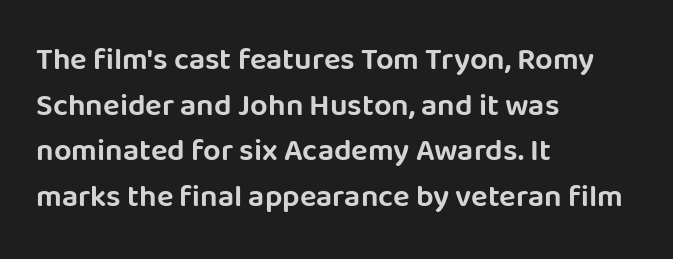
{"serif": "no", "italic": "no", "width": "normal", "stroke_contrast": "low", "x_height": "large", "monospaced": "no", "underline": "no", "align": "left", "line_spacing": "normal", "line_spacing_ratio": 1.47, "letter_spacing": "normal", "letter_spacing_em": 0.0, "glyph_px": 31}
